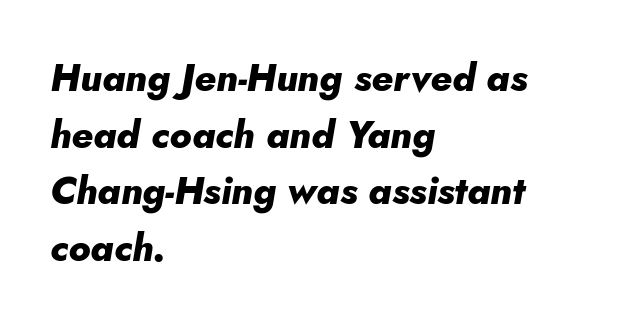
Q: Is the text bold? A: Yes.
Q: Is the text italic (slanted)? A: Yes, it leans right by about 5 degrees.
Q: Is the text underlined? A: No.
Q: How is the paragraph aligned? A: Left-aligned.
Q: Is the spacing between letters normal or unusually wide? A: Normal.
Q: Is the spacing between lines tight, normal or loose? A: Normal.
Q: Width (condensed, normal, or wide)? A: Normal.
Q: Stroke contrast? A: Low.
Q: x-height? A: Small.
Q: Monospaced? A: No.
